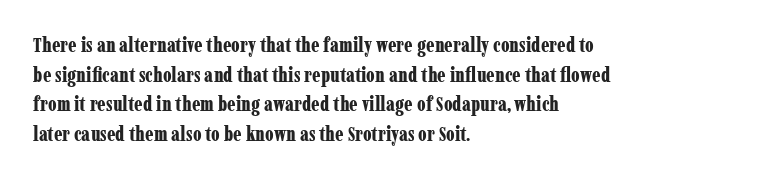
Q: Is the text bold? A: Yes.
Q: Is the text italic (slanted)? A: No, it is upright.
Q: Is the text underlined? A: No.
Q: How is the paragraph aligned? A: Left-aligned.
Q: Is the spacing between letters normal or unusually wide? A: Normal.
Q: Is the spacing between lines tight, normal or loose? A: Normal.
